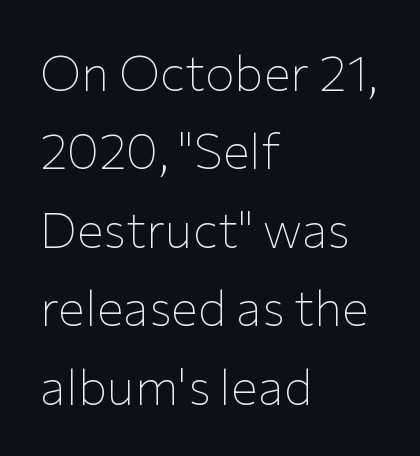
Q: Is the text bold? A: No.
Q: Is the text italic (slanted)? A: No, it is upright.
Q: Is the typeface a serif or a sans-serif typeface? A: Sans-serif.
Q: Is the text underlined? A: No.
Q: How is the paragraph aligned? A: Left-aligned.
Q: Is the spacing between letters normal or unusually wide? A: Normal.
Q: Is the spacing between lines tight, normal or loose? A: Normal.
Q: Width (condensed, normal, or wide)? A: Normal.
Q: Stroke contrast? A: Low.
Q: x-height? A: Medium.
Q: Monospaced? A: No.
